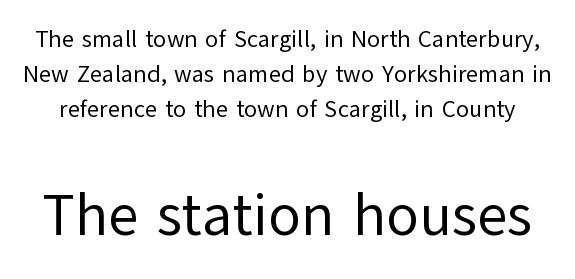
{"serif": "no", "italic": "no", "bold": "no", "weight": "regular", "width": "normal", "stroke_contrast": "low", "x_height": "medium", "monospaced": "no", "underline": "no", "line_spacing": "normal", "line_spacing_ratio": 1.46, "letter_spacing": "normal", "letter_spacing_em": 0.0, "larger_block": "second", "size_ratio": 2.46, "glyph_px": 59}
